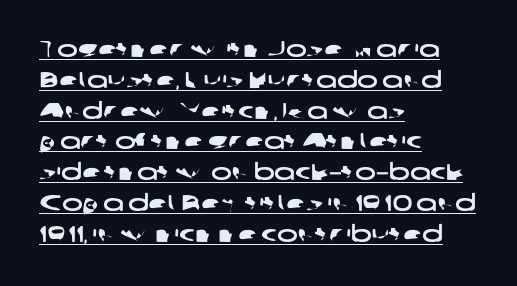
Is the block centered? No — it sits flush against the left margin. The passage shown is underscored from start to finish. The horizontal fit of the characters is conventional and even. The rendering uses a moderate line-height, typical for paragraphs.
